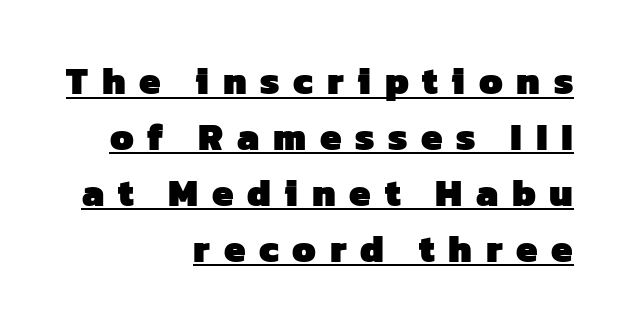
The image shows 38 px heavy sans-serif type; set right-aligned, normal line spacing (1.47x), unusually wide letter spacing (+0.36 em), underlined; low stroke contrast and a medium x-height.
